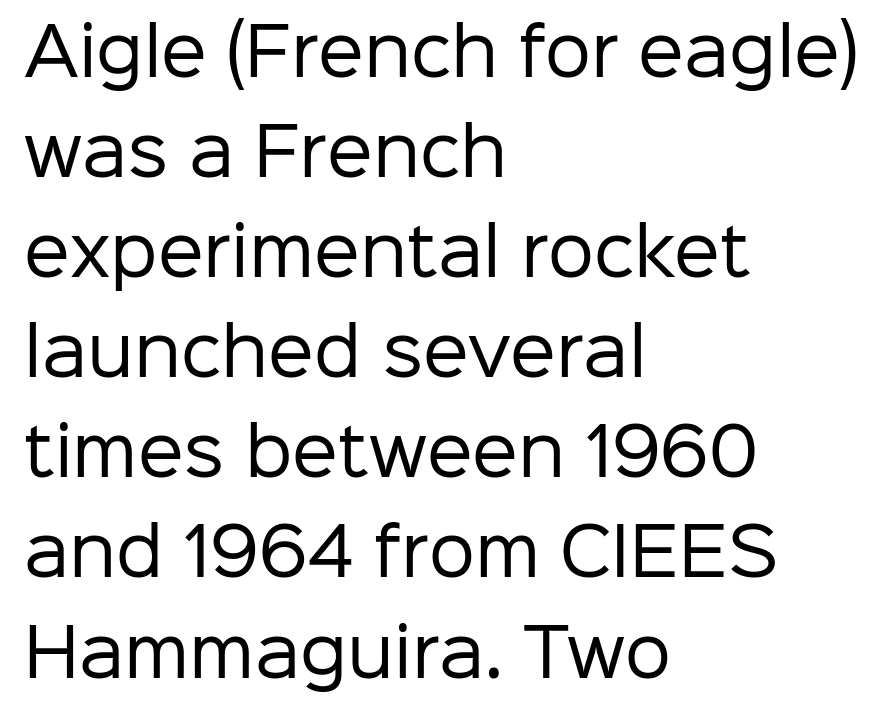
{"serif": "no", "italic": "no", "bold": "no", "weight": "regular", "width": "normal", "stroke_contrast": "low", "x_height": "medium", "monospaced": "no", "underline": "no", "align": "left", "line_spacing": "normal", "line_spacing_ratio": 1.54, "letter_spacing": "normal", "letter_spacing_em": 0.0, "glyph_px": 65}
